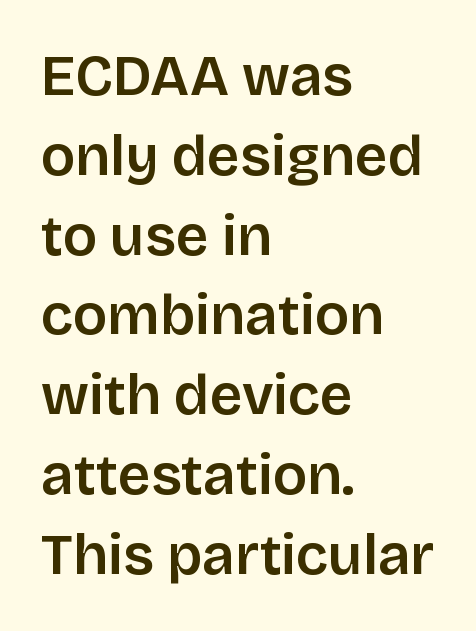
The lines in this sample share a left origin and differ only in where they stop. Nothing sits at the stroke ends, so this counts as sans-serif. What's the leading like? Ordinary, nothing unusual. A typesetter would call this proportional, since set widths differ per character. Italic? Not at all — the glyphs are vertical. Rule under the text: the space is simply empty.
